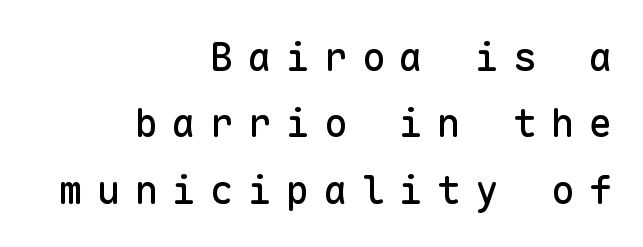
Q: Is the text italic (slanted)? A: No, it is upright.
Q: Is the typeface a serif or a sans-serif typeface? A: Sans-serif.
Q: Is the text underlined? A: No.
Q: How is the paragraph aligned? A: Right-aligned.
Q: Is the spacing between letters normal or unusually wide? A: Unusually wide.
Q: Is the spacing between lines tight, normal or loose? A: Normal.
Q: Width (condensed, normal, or wide)? A: Normal.
Q: Stroke contrast? A: Low.
Q: x-height? A: Medium.
Q: Monospaced? A: Yes.
